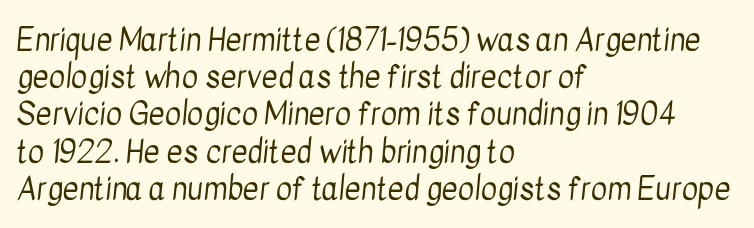
Typographically, this falls in the sans-serif category. Plain, unruled lines of type. Weight: not bold — regular or lighter. Horizontally, the lines are justified to the leading edge only. Looks like regular typesetting: each glyph gets only the width it needs.
